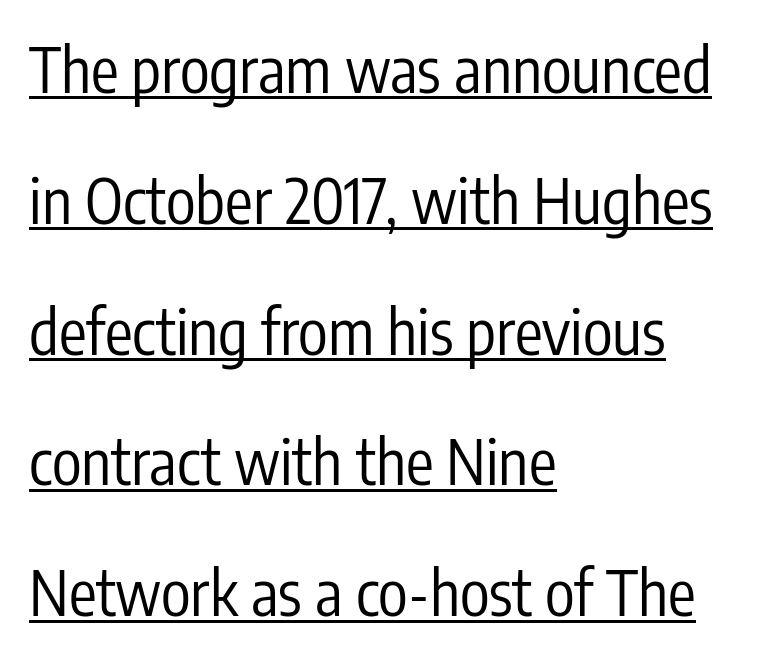
The type family on display is of the sans-serif kind. No letter is thick-stroked: the sample isn't bold. Compared with typical body copy, the letter spacing here is the same. The letters stand straight up with perfectly vertical stems.
